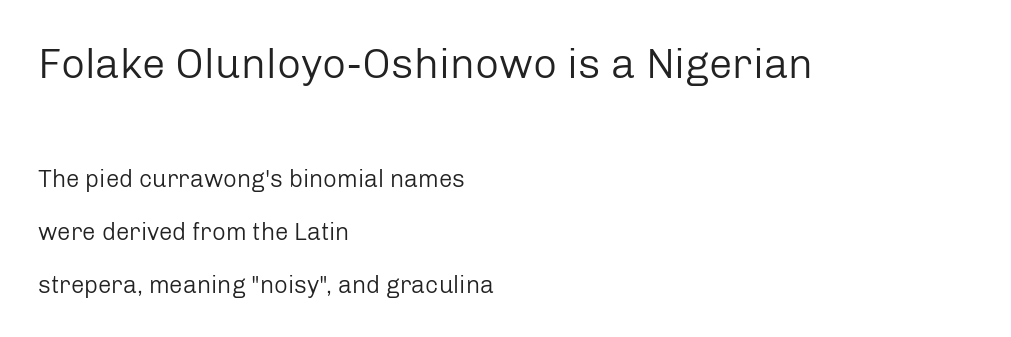
{"serif": "no", "italic": "no", "bold": "no", "weight": "regular", "width": "normal", "stroke_contrast": "low", "x_height": "medium", "monospaced": "no", "underline": "no", "align": "left", "line_spacing": "loose", "line_spacing_ratio": 2.2, "letter_spacing": "normal", "letter_spacing_em": 0.0, "larger_block": "first", "size_ratio": 1.75, "glyph_px": 42}
